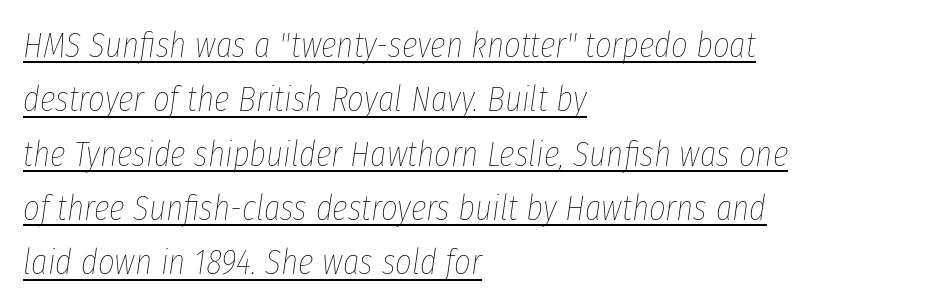
The image shows 36 px thin, condensed type, italic (leaning right); set left-aligned, normal line spacing (1.51x), normal letter spacing, underlined; low stroke contrast and a medium x-height.
